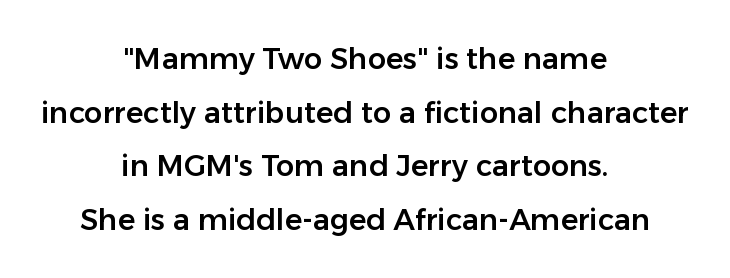
Here the designer chose a conventional face with non-uniform glyph widths. Here the glyphs are tracked normally, forming tight word shapes. The type sits square on the baseline with zero lean. This sample is center-justified, so both line endings float freely. I'd call this a sans setting — the letters go barefoot. The gap between lines stays unmarked.
